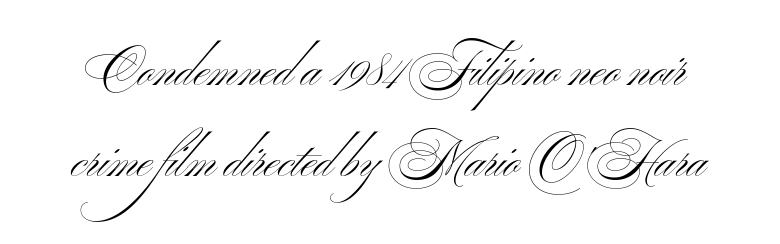
The image shows 49 px light, wide sans-serif type; set line spacing 1.86x, normal letter spacing, not underlined; medium stroke contrast and a small x-height.
